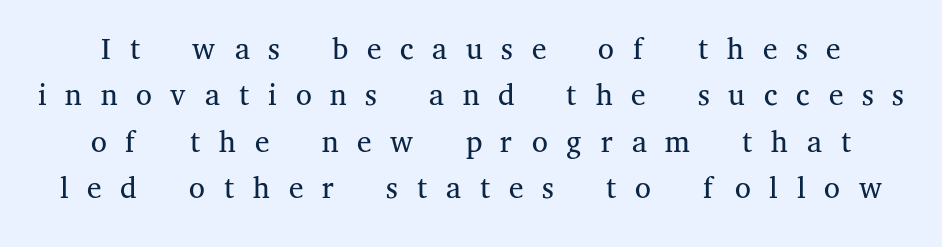
Horizontal alignment here is central, giving a formal, balanced look. The face used here is rendered with a markedly widened letterfit. On a weight scale, this lands at 450 or below. Looks like regular typesetting: each glyph gets only the width it needs. Baseline-to-baseline distance is barely more than the letter height.
